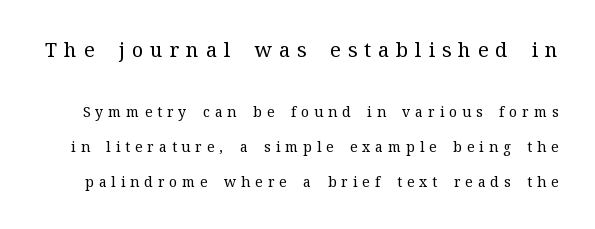
{"italic": "no", "bold": "no", "underline": "no", "line_spacing": "loose", "line_spacing_ratio": 2.5, "letter_spacing": "wide", "letter_spacing_em": 0.35, "larger_block": "first", "size_ratio": 1.43, "glyph_px": 20}
